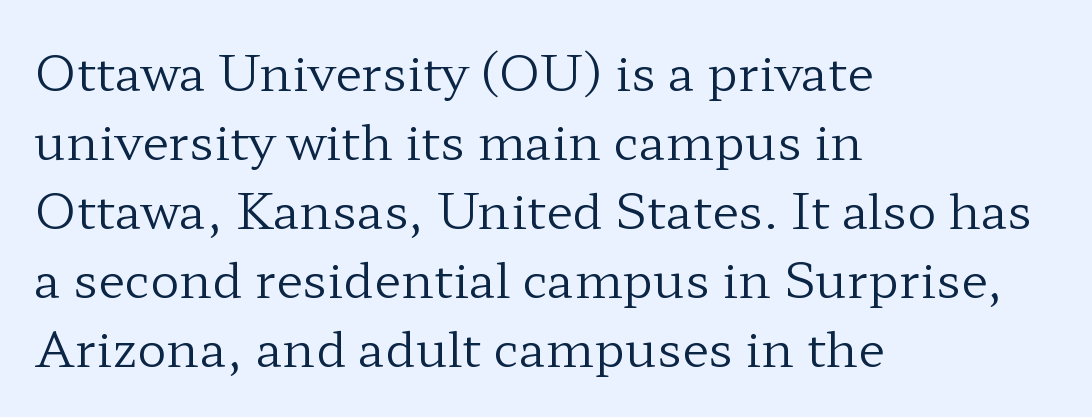
The image shows 49 px regular-weight, wide serif type, upright; set left-aligned, normal line spacing (1.41x), normal letter spacing, not underlined; low stroke contrast and a medium x-height.
